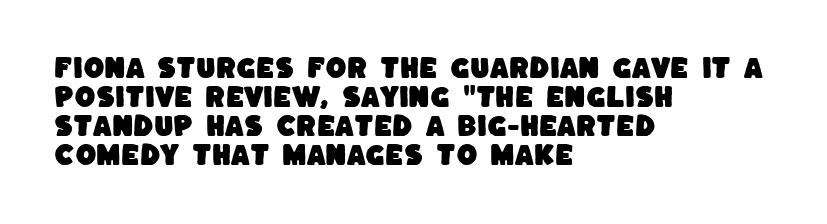
The glyphs are unaccompanied by any horizontal stroke below them. Every row of glyphs begins at an identical x-position on the left. How are the letters spaced? Ordinarily, with no added tracking.
